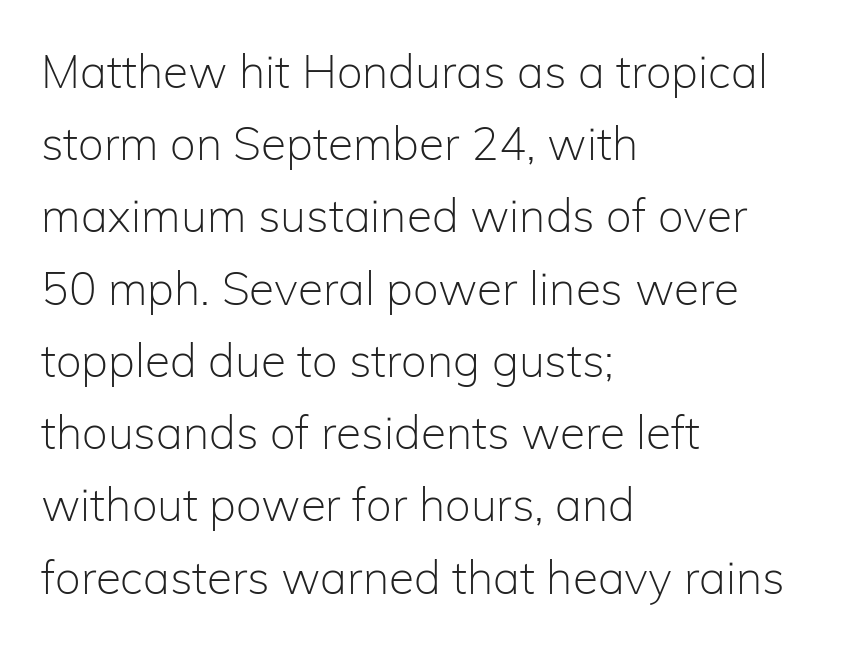
The image shows 46 px light sans-serif type, upright; set left-aligned, normal line spacing (1.57x), normal letter spacing, not underlined; low stroke contrast and a medium x-height.
